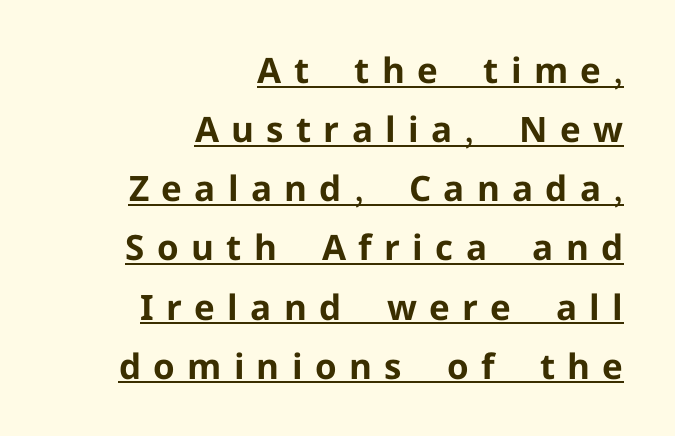
The image shows 35 px bold sans-serif type, upright; set right-aligned, normal line spacing (1.69x), unusually wide letter spacing (+0.35 em), underlined; low stroke contrast and a medium x-height.
